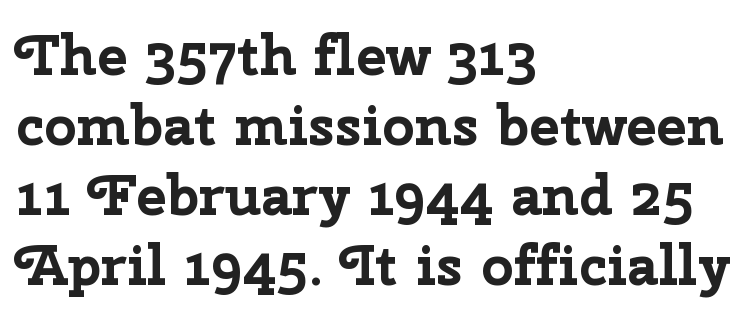
{"serif": "no", "italic": "no", "bold": "yes", "weight": "bold", "width": "normal", "stroke_contrast": "low", "x_height": "medium", "monospaced": "no", "underline": "no", "align": "left", "line_spacing_ratio": 1.23, "letter_spacing": "normal", "letter_spacing_em": 0.0, "glyph_px": 57}
